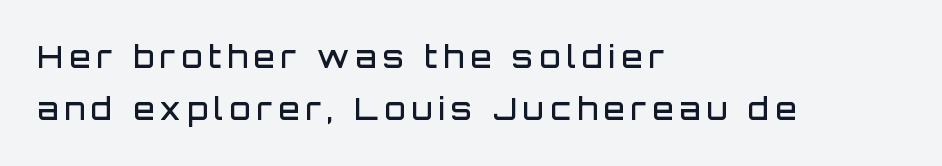
Characters follow at a spacing far wider than the type designer built in. This is the regular roman posture of the typeface. The sample has been set in demibold, a notch under bold. Anything drawn beneath the words? Only blank space. Grotesque or geometric, the face here clearly has no serifs.
